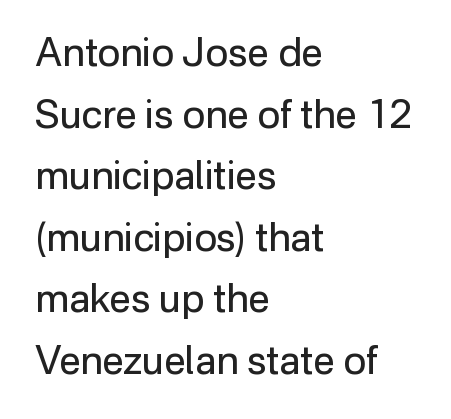
Q: Is the text bold? A: No.
Q: Is the text italic (slanted)? A: No, it is upright.
Q: Is the typeface a serif or a sans-serif typeface? A: Sans-serif.
Q: Is the text underlined? A: No.
Q: How is the paragraph aligned? A: Left-aligned.
Q: Is the spacing between letters normal or unusually wide? A: Normal.
Q: Is the spacing between lines tight, normal or loose? A: Normal.
Q: Width (condensed, normal, or wide)? A: Normal.
Q: Stroke contrast? A: Low.
Q: x-height? A: Medium.
Q: Monospaced? A: No.
